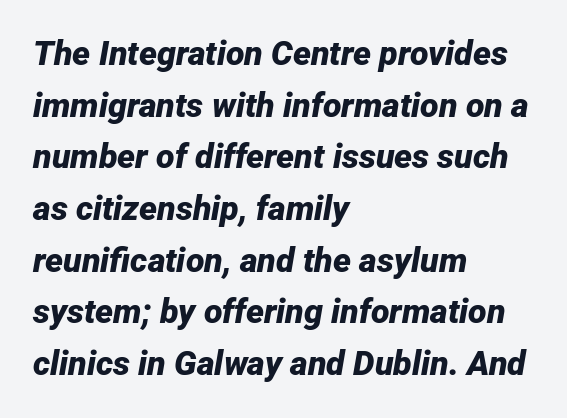
Does the weight exceed regular? Yes, all the way to bold. The letters advance in unequal steps, a hallmark of proportional type. Bare-footed words on every line. Visually the block forms a straight wall on the left and a jagged coastline on the right. Nobody touched the tracking dial on this one. The lines sit at an ordinary, default distance from one another.
